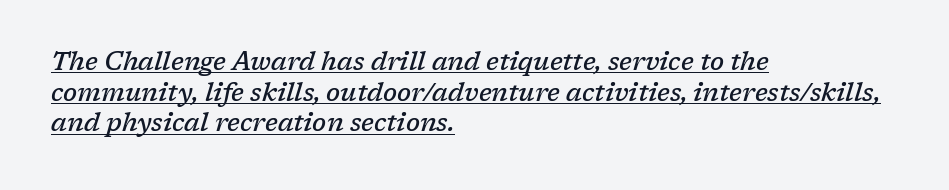
Characters are canted at an angle relative to the baseline's perpendicular. Glyph-to-glyph distance matches everyday printed text. Reading down the block, your eye returns to a fixed left position each line. Students, observe the line beneath the letters — that is underlining.
